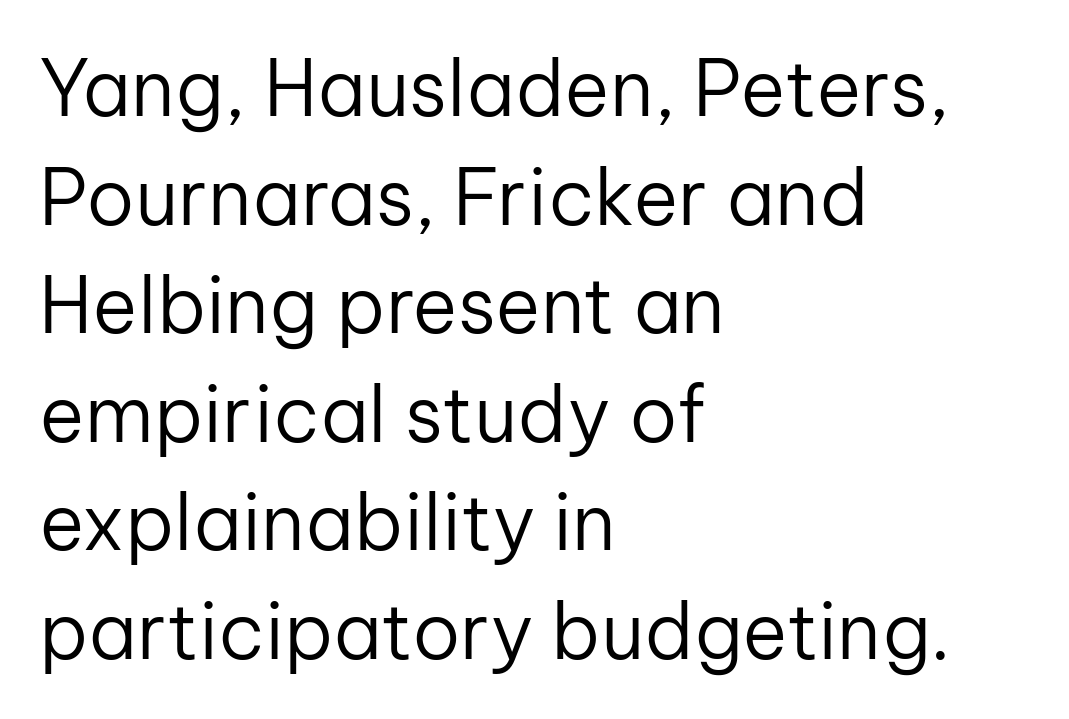
The image shows 77 px regular-weight sans-serif type, upright; set left-aligned, normal line spacing (1.41x), normal letter spacing, not underlined; low stroke contrast and a medium x-height.
